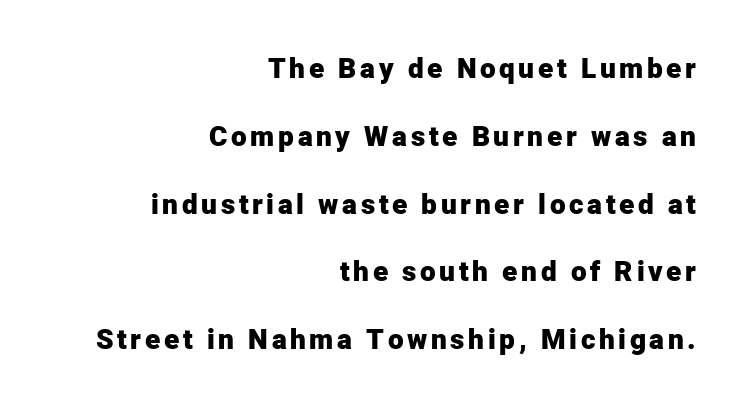
{"serif": "no", "italic": "no", "bold": "yes", "weight": "heavy", "width": "normal", "stroke_contrast": "low", "x_height": "medium", "monospaced": "no", "underline": "no", "align": "right", "line_spacing": "loose", "line_spacing_ratio": 2.42, "glyph_px": 28}
